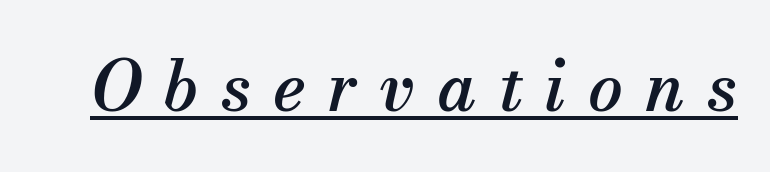
{"serif": "yes", "italic": "yes", "lean": "right", "slant_degrees": 13, "width": "normal", "stroke_contrast": "medium", "x_height": "small", "monospaced": "no", "underline": "yes", "letter_spacing": "wide", "letter_spacing_em": 0.32, "glyph_px": 69}
